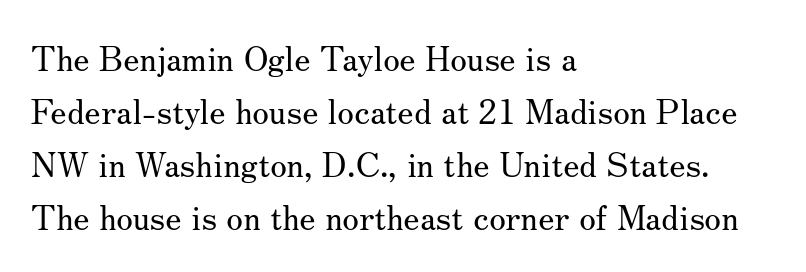
Q: Is the text bold? A: No.
Q: Is the text italic (slanted)? A: No, it is upright.
Q: Is the typeface a serif or a sans-serif typeface? A: Serif.
Q: Is the text underlined? A: No.
Q: How is the paragraph aligned? A: Left-aligned.
Q: Is the spacing between letters normal or unusually wide? A: Normal.
Q: Is the spacing between lines tight, normal or loose? A: Normal.
Q: Width (condensed, normal, or wide)? A: Normal.
Q: Stroke contrast? A: Medium.
Q: x-height? A: Small.
Q: Monospaced? A: No.
